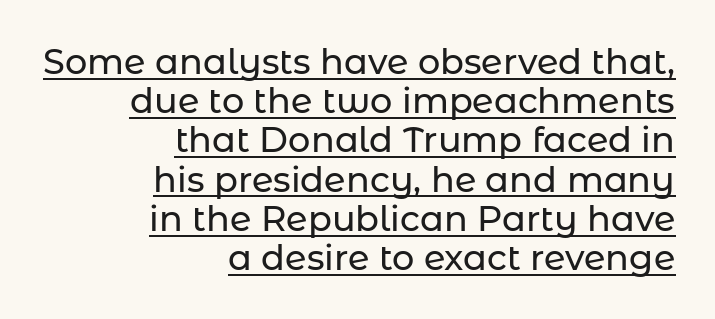
Q: Is the text italic (slanted)? A: No, it is upright.
Q: Is the typeface a serif or a sans-serif typeface? A: Sans-serif.
Q: Is the text underlined? A: Yes.
Q: How is the paragraph aligned? A: Right-aligned.
Q: Is the spacing between letters normal or unusually wide? A: Normal.
Q: Is the spacing between lines tight, normal or loose? A: Tight.
Q: Width (condensed, normal, or wide)? A: Normal.
Q: Stroke contrast? A: Low.
Q: x-height? A: Medium.
Q: Monospaced? A: No.
